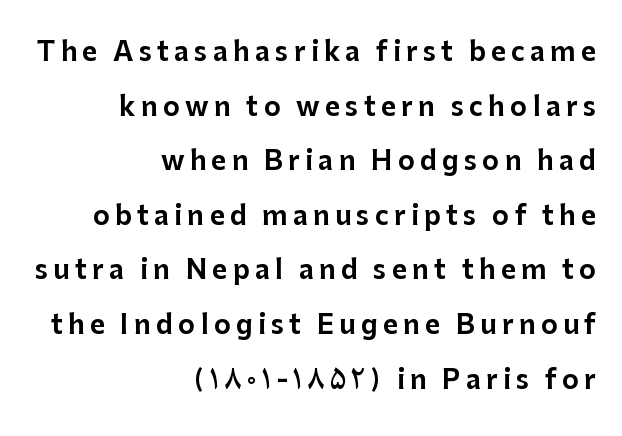
Q: Is the text italic (slanted)? A: No, it is upright.
Q: Is the text underlined? A: No.
Q: How is the paragraph aligned? A: Right-aligned.
Q: Is the spacing between letters normal or unusually wide? A: Unusually wide.
Q: Is the spacing between lines tight, normal or loose? A: Loose.
